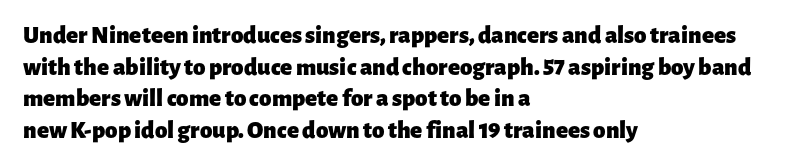
Q: Is the text bold? A: Yes.
Q: Is the text italic (slanted)? A: No, it is upright.
Q: Is the text underlined? A: No.
Q: How is the paragraph aligned? A: Left-aligned.
Q: Is the spacing between letters normal or unusually wide? A: Normal.
Q: Is the spacing between lines tight, normal or loose? A: Normal.
